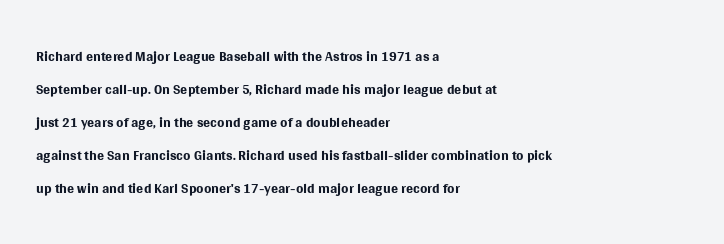
Q: Is the text bold? A: No.
Q: Is the text italic (slanted)? A: No, it is upright.
Q: Is the text underlined? A: No.
Q: How is the paragraph aligned? A: Left-aligned.
Q: Is the spacing between letters normal or unusually wide? A: Normal.
Q: Is the spacing between lines tight, normal or loose? A: Normal.
